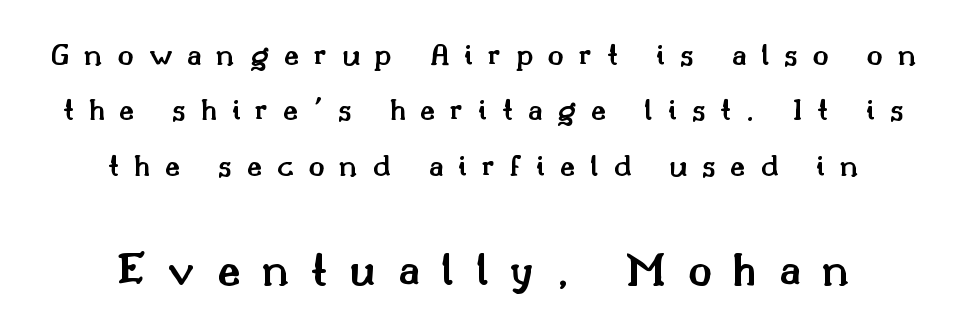
Q: Is the text bold? A: Semi-bold.
Q: Is the text italic (slanted)? A: No, it is upright.
Q: Is the typeface a serif or a sans-serif typeface? A: Serif.
Q: Is the text underlined? A: No.
Q: How is the paragraph aligned? A: Centered.
Q: Is the spacing between letters normal or unusually wide? A: Unusually wide.
Q: Is the spacing between lines tight, normal or loose? A: Normal.
Q: Which block of text is set in a larger size, the first (top) or the second (bottom)? A: The second (bottom) one.
Q: Width (condensed, normal, or wide)? A: Normal.
Q: Stroke contrast? A: Medium.
Q: x-height? A: Small.
Q: Monospaced? A: No.
